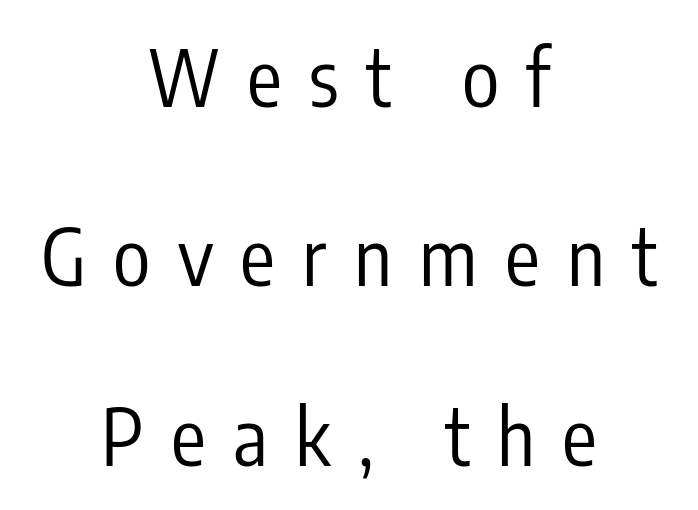
Q: Is the text bold? A: No.
Q: Is the text italic (slanted)? A: No, it is upright.
Q: Is the typeface a serif or a sans-serif typeface? A: Sans-serif.
Q: Is the text underlined? A: No.
Q: How is the paragraph aligned? A: Centered.
Q: Is the spacing between letters normal or unusually wide? A: Unusually wide.
Q: Is the spacing between lines tight, normal or loose? A: Loose.
Q: Width (condensed, normal, or wide)? A: Condensed.
Q: Stroke contrast? A: Low.
Q: x-height? A: Medium.
Q: Monospaced? A: No.
